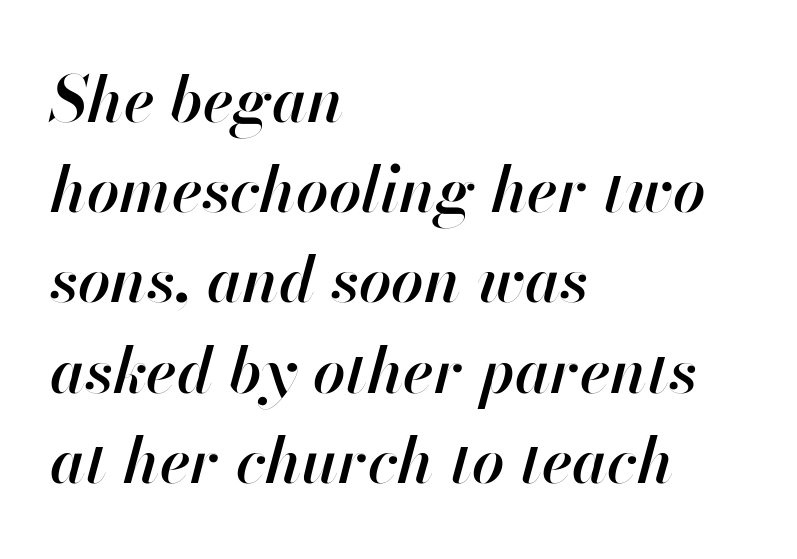
{"italic": "yes", "lean": "right", "slant_degrees": 13, "bold": "semi", "weight": "semibold", "width": "normal", "stroke_contrast": "high", "x_height": "small", "monospaced": "no", "underline": "no", "align": "left", "line_spacing": "normal", "line_spacing_ratio": 1.41, "letter_spacing": "normal", "letter_spacing_em": 0.0, "glyph_px": 64}
